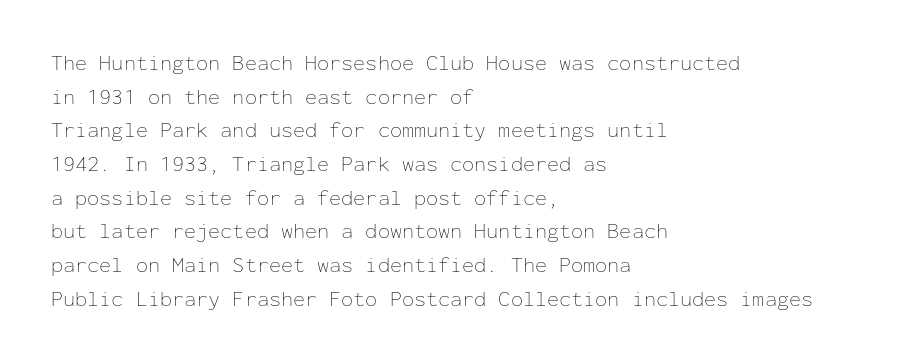
The image shows 22 px text type, upright; set left-aligned, normal line spacing (1.53x), normal letter spacing, not underlined.
